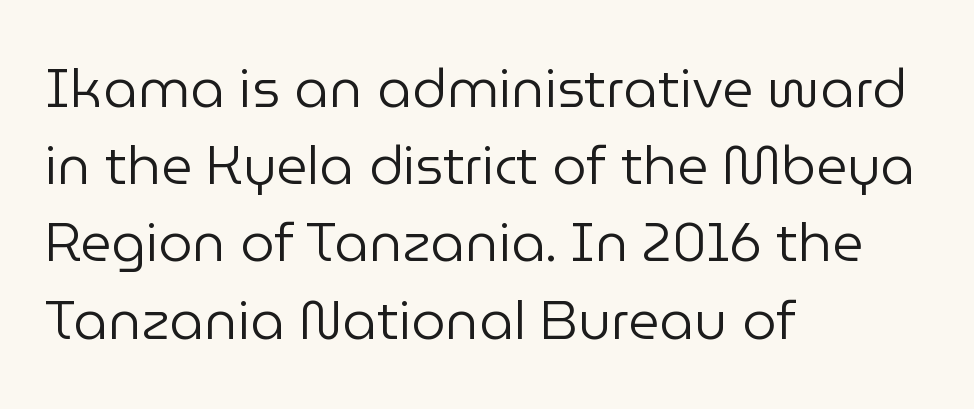
The image shows 54 px regular-weight sans-serif type, upright; set left-aligned, normal line spacing (1.43x), normal letter spacing, not underlined; low stroke contrast and a medium x-height.
